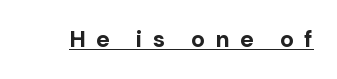
Q: Is the text bold? A: Yes.
Q: Is the text italic (slanted)? A: No, it is upright.
Q: Is the text underlined? A: Yes.
Q: Is the spacing between letters normal or unusually wide? A: Unusually wide.
